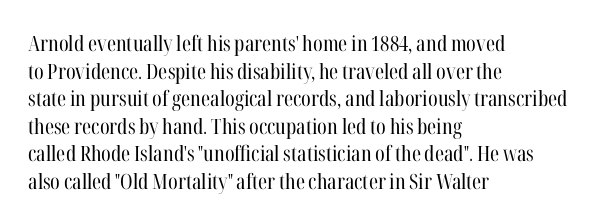
Q: Is the text bold? A: No.
Q: Is the text italic (slanted)? A: No, it is upright.
Q: Is the text underlined? A: No.
Q: How is the paragraph aligned? A: Left-aligned.
Q: Is the spacing between letters normal or unusually wide? A: Normal.
Q: Is the spacing between lines tight, normal or loose? A: Normal.
